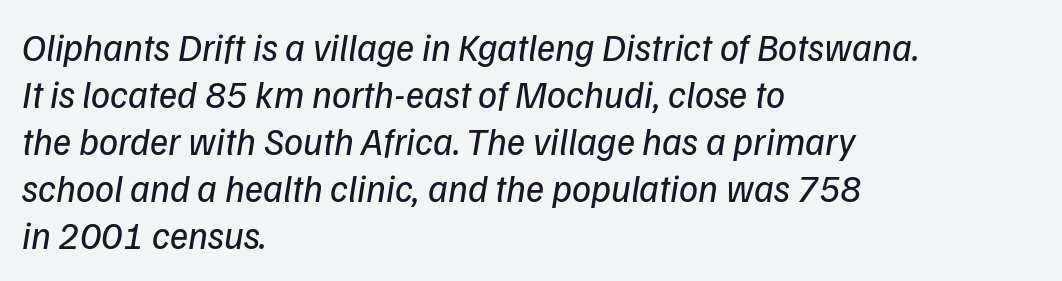
Line starts are locked; line ends wander. The letters carry no serifs — their stems end cleanly without finishing strokes. Tracking value appears to be zero — textbook default spacing. The letters look calm and open, with moderate or lighter stems. Any mark beneath the type? The region is blank. You could not count columns in this text — the font is proportionally spaced.
